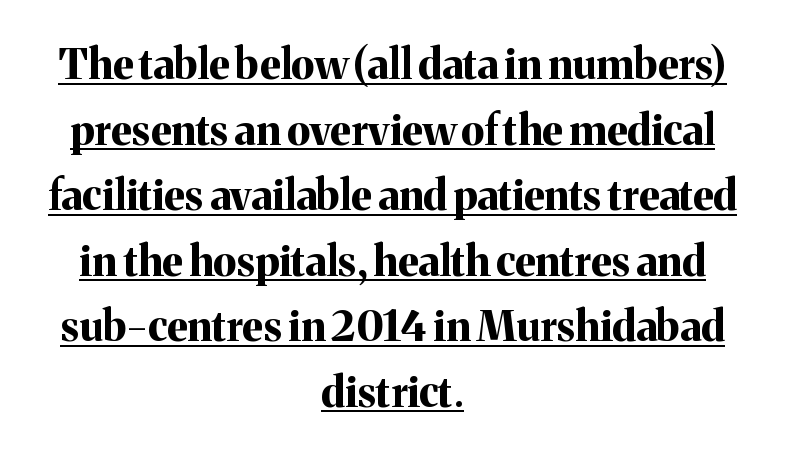
{"serif": "yes", "italic": "no", "bold": "yes", "weight": "bold", "width": "normal", "stroke_contrast": "medium", "x_height": "medium", "monospaced": "no", "underline": "yes", "align": "center", "line_spacing": "normal", "line_spacing_ratio": 1.56, "letter_spacing": "normal", "letter_spacing_em": 0.0, "glyph_px": 42}
